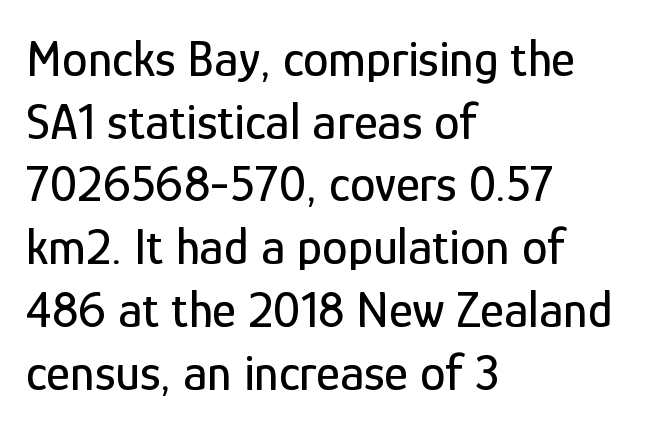
Q: Is the text italic (slanted)? A: No, it is upright.
Q: Is the typeface a serif or a sans-serif typeface? A: Sans-serif.
Q: Is the text underlined? A: No.
Q: How is the paragraph aligned? A: Left-aligned.
Q: Is the spacing between letters normal or unusually wide? A: Normal.
Q: Width (condensed, normal, or wide)? A: Condensed.
Q: Stroke contrast? A: Low.
Q: x-height? A: Medium.
Q: Monospaced? A: No.
